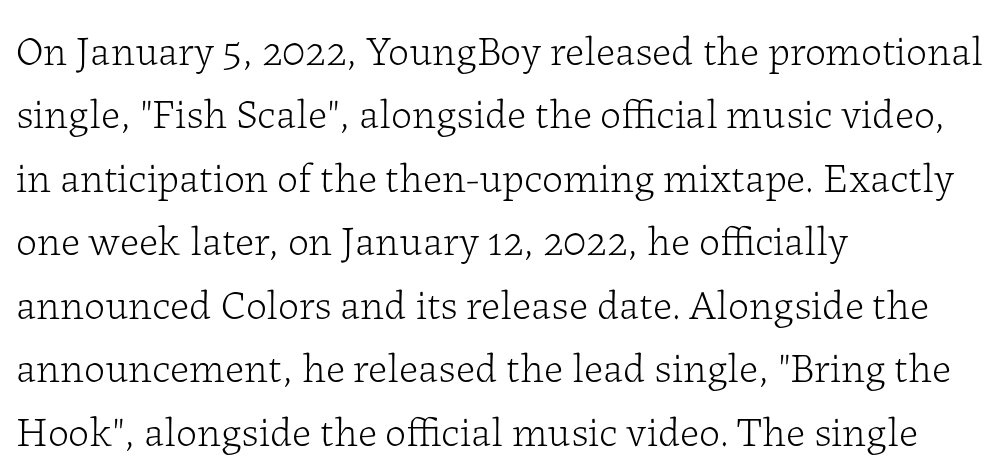
Underlining? Definitely not there. The lines in this sample share a left origin and differ only in where they stop. Each letter keeps its own natural width here, so spacing adapts to shape. The line texture is even and compact thanks to regular tracking. This reads as an unemphasized weight, regular at the heaviest.
